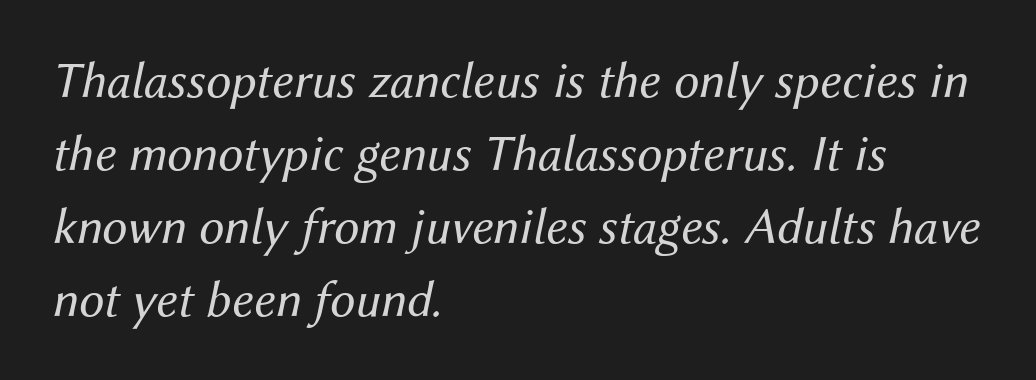
The image shows 51 px regular-weight type, italic (leaning right); set left-aligned, normal line spacing (1.43x), normal letter spacing, not underlined; medium stroke contrast and a medium x-height.
